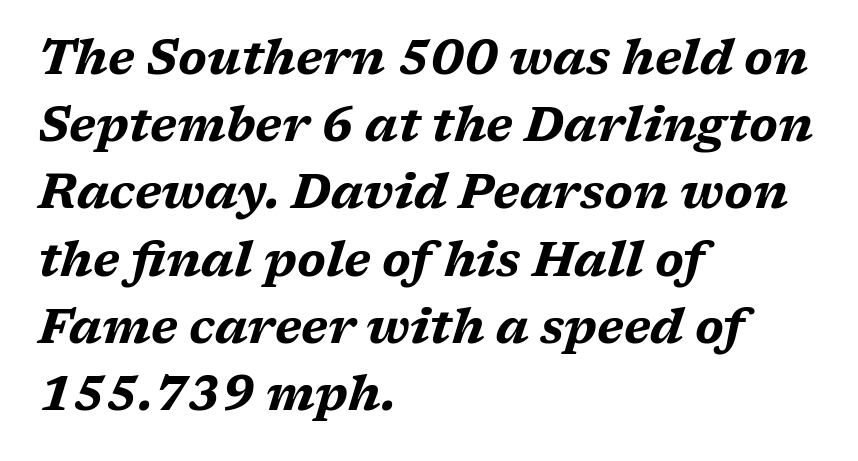
The image shows 48 px bold, wide type, italic (leaning right); set left-aligned, normal line spacing (1.4x), normal letter spacing, not underlined; medium stroke contrast and a medium x-height.
